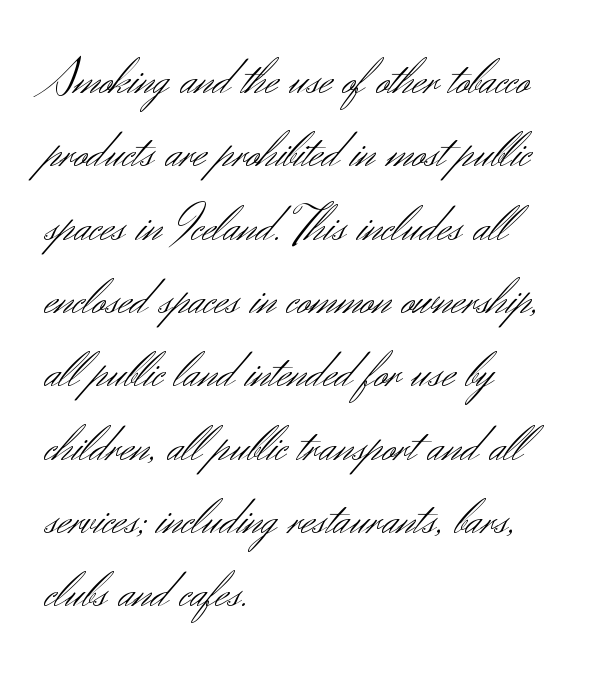
{"serif": "no", "bold": "no", "weight": "light", "width": "normal", "stroke_contrast": "medium", "x_height": "small", "monospaced": "no", "underline": "no", "align": "left", "line_spacing": "normal", "line_spacing_ratio": 1.41, "letter_spacing": "normal", "letter_spacing_em": 0.0, "glyph_px": 52}
